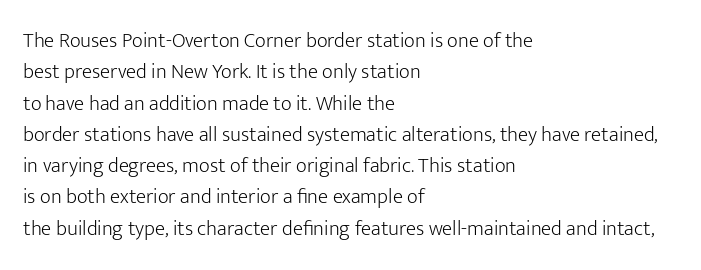
Ordinary non-slanted type is in use. Honestly, the row spacing looks completely unremarkable. These lines keep a tight, regular rhythm from letter to letter. These lines stack with their left ends in a neat column.
